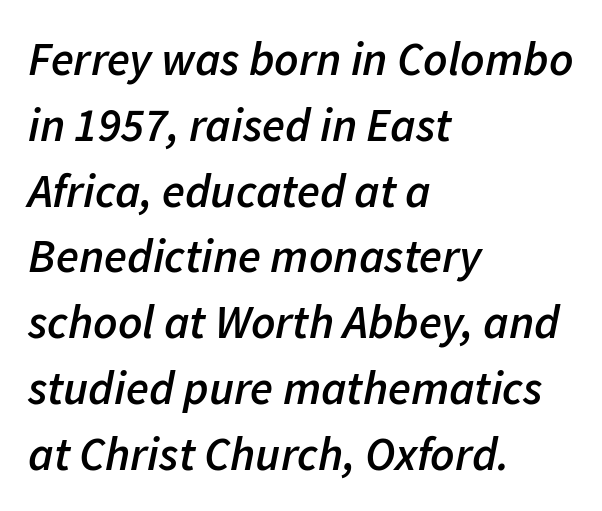
The image shows 47 px semibold type, italic (leaning right); set left-aligned, normal line spacing (1.4x), normal letter spacing, not underlined; low stroke contrast and a medium x-height.
